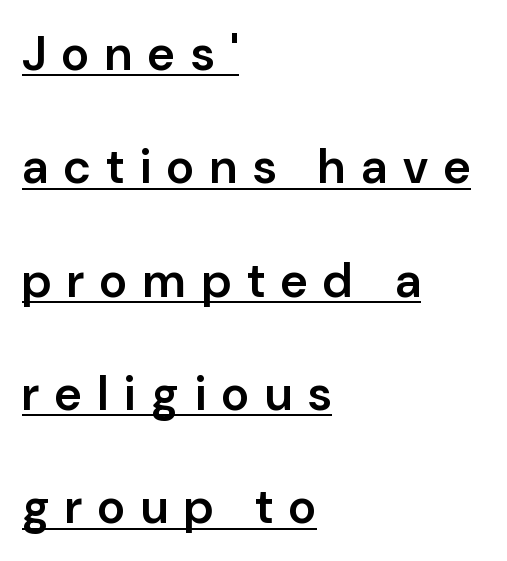
Here the designer chose a conventional face with non-uniform glyph widths. Tall strokes in this sample are plumb rather than angled. In terms of letterspacing, this is a distinctly airy, spread setting. Set as a demibold, roughly 600 on the weight scale.
